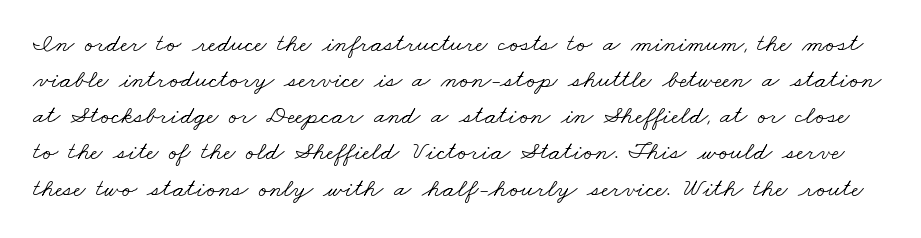
{"bold": "no", "underline": "no", "line_spacing": "normal", "line_spacing_ratio": 1.39, "letter_spacing": "normal", "letter_spacing_em": 0.0, "glyph_px": 26}
